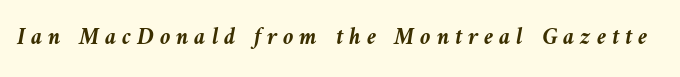
Q: Is the text bold? A: Yes.
Q: Is the text italic (slanted)? A: Yes, it leans left by about 10 degrees.
Q: Is the text underlined? A: No.
Q: Is the spacing between letters normal or unusually wide? A: Unusually wide.
